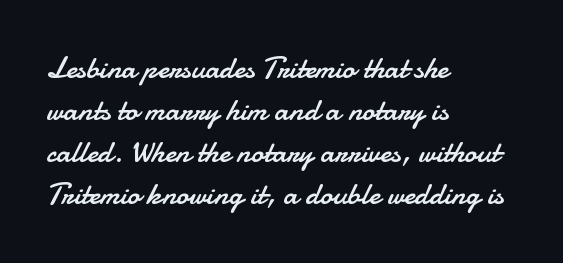
The image shows 31 px regular-weight sans-serif type; set left-aligned, normal line spacing (1.36x), normal letter spacing, not underlined; low stroke contrast and a small x-height.
